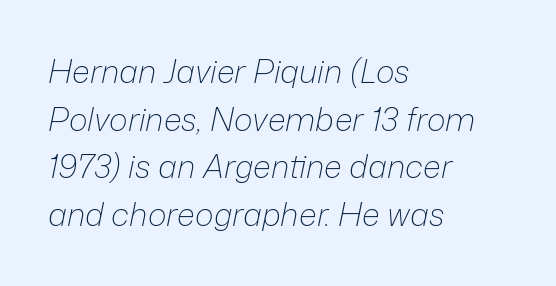
{"italic": "yes", "lean": "right", "slant_degrees": 12, "bold": "no", "weight": "light", "width": "normal", "stroke_contrast": "low", "x_height": "medium", "monospaced": "no", "underline": "no", "align": "left", "line_spacing": "normal", "line_spacing_ratio": 1.49, "letter_spacing": "normal", "letter_spacing_em": 0.0, "glyph_px": 32}
